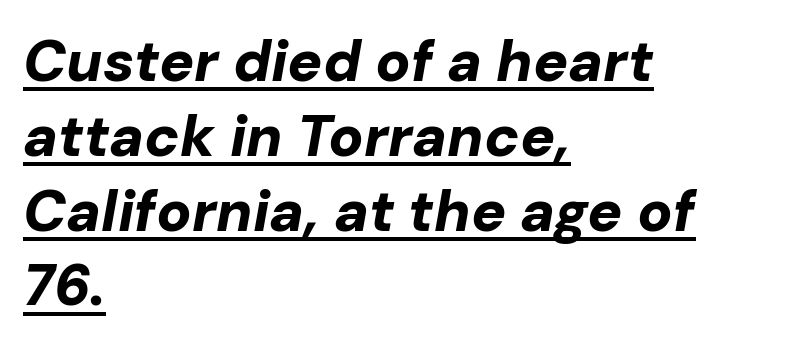
{"italic": "yes", "lean": "right", "slant_degrees": 10, "bold": "yes", "weight": "bold", "width": "normal", "stroke_contrast": "low", "x_height": "medium", "monospaced": "no", "underline": "yes", "align": "left", "line_spacing": "normal", "line_spacing_ratio": 1.29, "letter_spacing": "normal", "letter_spacing_em": 0.0, "glyph_px": 58}
